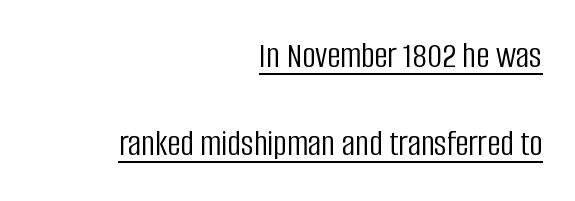
Q: Is the text bold? A: No.
Q: Is the text italic (slanted)? A: No, it is upright.
Q: Is the typeface a serif or a sans-serif typeface? A: Sans-serif.
Q: Is the text underlined? A: Yes.
Q: How is the paragraph aligned? A: Right-aligned.
Q: Is the spacing between letters normal or unusually wide? A: Normal.
Q: Is the spacing between lines tight, normal or loose? A: Loose.
Q: Width (condensed, normal, or wide)? A: Condensed.
Q: Stroke contrast? A: Low.
Q: x-height? A: Large.
Q: Monospaced? A: No.
